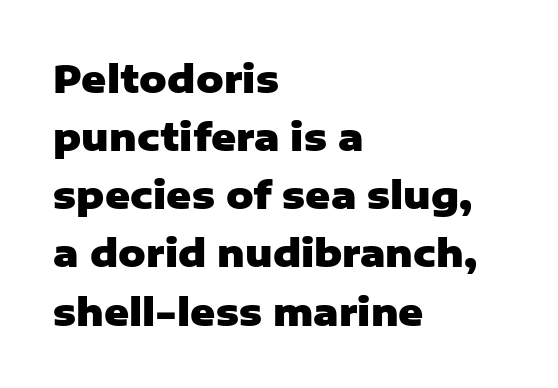
The image shows 38 px heavy sans-serif type, upright; set left-aligned, normal line spacing (1.53x), normal letter spacing, not underlined; low stroke contrast and a medium x-height.
